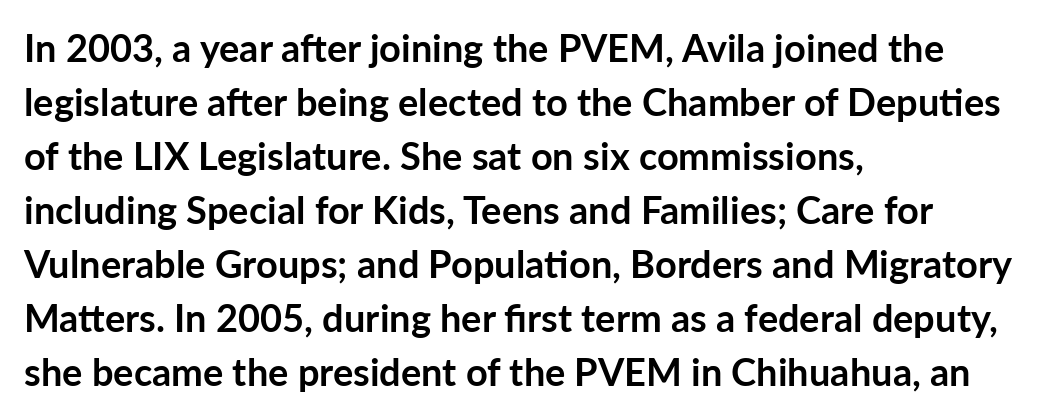
Q: Is the text bold? A: Yes.
Q: Is the text italic (slanted)? A: No, it is upright.
Q: Is the typeface a serif or a sans-serif typeface? A: Sans-serif.
Q: Is the text underlined? A: No.
Q: How is the paragraph aligned? A: Left-aligned.
Q: Is the spacing between letters normal or unusually wide? A: Normal.
Q: Is the spacing between lines tight, normal or loose? A: Normal.
Q: Width (condensed, normal, or wide)? A: Normal.
Q: Stroke contrast? A: Low.
Q: x-height? A: Medium.
Q: Monospaced? A: No.
